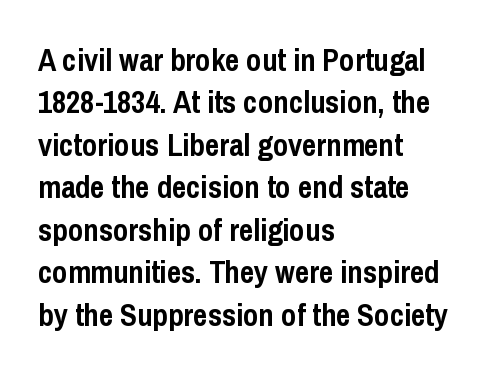
Q: Is the text bold? A: Yes.
Q: Is the text italic (slanted)? A: No, it is upright.
Q: Is the typeface a serif or a sans-serif typeface? A: Sans-serif.
Q: Is the text underlined? A: No.
Q: How is the paragraph aligned? A: Left-aligned.
Q: Is the spacing between letters normal or unusually wide? A: Normal.
Q: Is the spacing between lines tight, normal or loose? A: Normal.
Q: Width (condensed, normal, or wide)? A: Condensed.
Q: Stroke contrast? A: Low.
Q: x-height? A: Medium.
Q: Monospaced? A: No.
